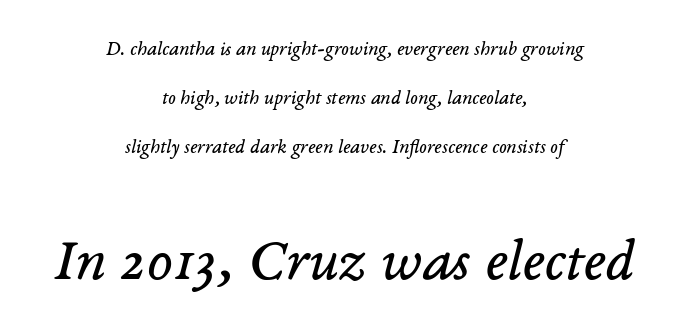
{"serif": "yes", "italic": "yes", "lean": "right", "slant_degrees": 14, "bold": "no", "weight": "regular", "width": "normal", "stroke_contrast": "low", "x_height": "medium", "monospaced": "no", "underline": "no", "align": "center", "line_spacing": "loose", "line_spacing_ratio": 2.45, "letter_spacing": "normal", "letter_spacing_em": 0.0, "larger_block": "second", "size_ratio": 3.0, "glyph_px": 60}
